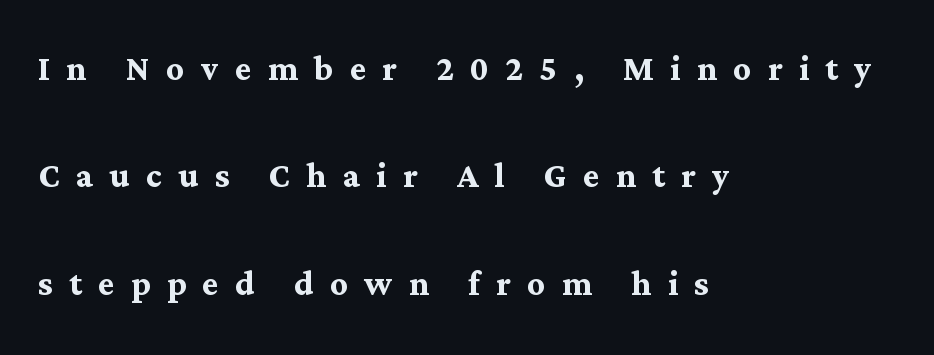
{"serif": "yes", "italic": "no", "bold": "yes", "weight": "semibold", "width": "normal", "stroke_contrast": "medium", "x_height": "medium", "monospaced": "no", "underline": "no", "align": "left", "line_spacing": "loose", "line_spacing_ratio": 2.44, "letter_spacing": "wide", "letter_spacing_em": 0.37, "glyph_px": 44}
